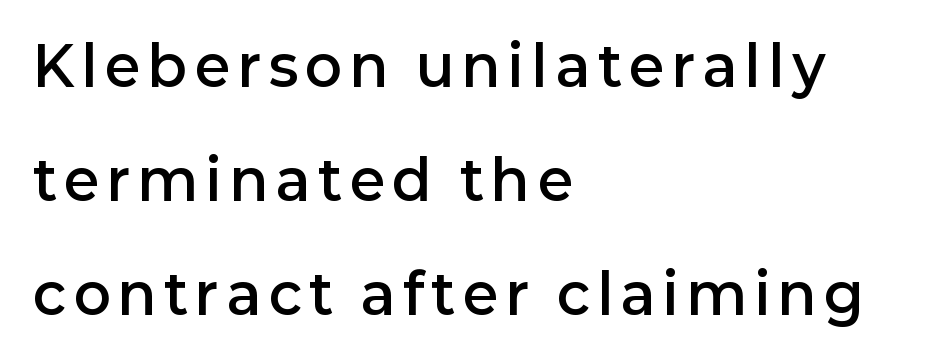
The image shows 55 px semibold sans-serif type, upright; set left-aligned, loose line spacing (2.07x), not underlined; low stroke contrast and a medium x-height.
